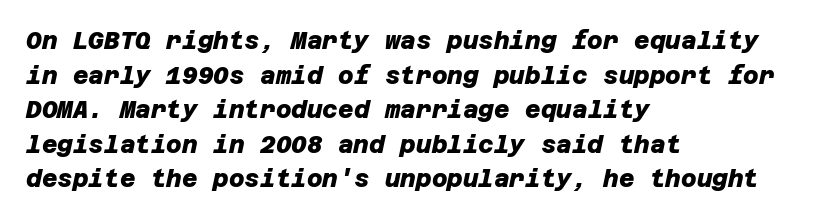
The block of text has a typical density, with ordinary space between rows. Typesetter's note: full bold, strokes at maximum text heaviness. Compared with typical body copy, the letter spacing here is the same. Casual observation: everything's shoved over to the left.
